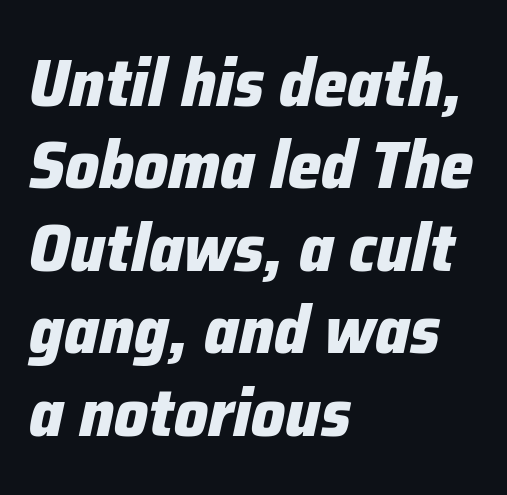
{"italic": "yes", "lean": "right", "slant_degrees": 12, "bold": "yes", "weight": "heavy", "width": "normal", "stroke_contrast": "low", "x_height": "medium", "monospaced": "no", "underline": "no", "align": "left", "line_spacing_ratio": 1.23, "letter_spacing": "normal", "letter_spacing_em": 0.0, "glyph_px": 67}
